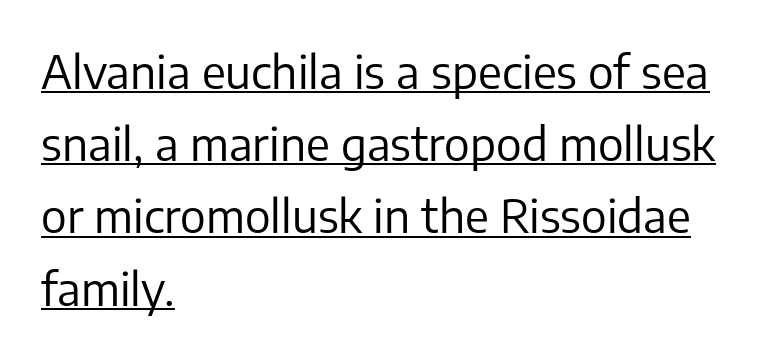
{"serif": "no", "italic": "no", "bold": "no", "weight": "regular", "width": "normal", "stroke_contrast": "low", "x_height": "medium", "monospaced": "no", "underline": "yes", "align": "left", "line_spacing": "normal", "line_spacing_ratio": 1.57, "letter_spacing": "normal", "letter_spacing_em": 0.0, "glyph_px": 46}
